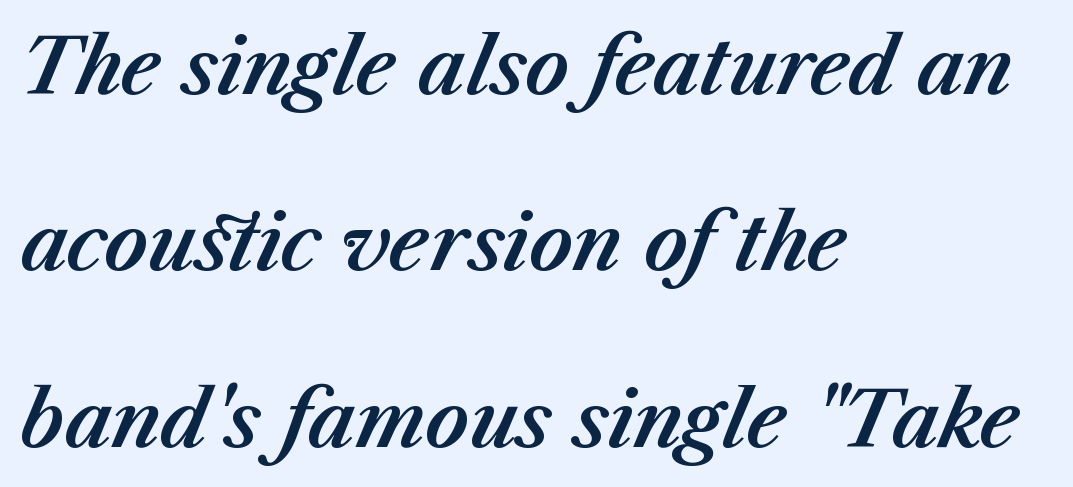
{"italic": "yes", "lean": "right", "slant_degrees": 23, "width": "normal", "stroke_contrast": "medium", "x_height": "medium", "monospaced": "no", "underline": "no", "align": "left", "line_spacing": "loose", "line_spacing_ratio": 2.32, "letter_spacing": "normal", "letter_spacing_em": 0.0, "glyph_px": 76}
